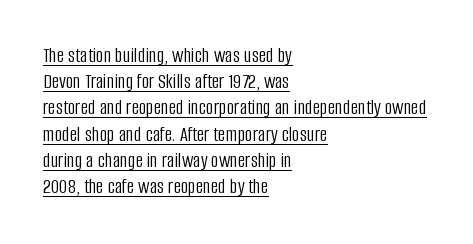
The image shows 21 px text type, upright; set left-aligned, normal line spacing (1.25x), normal letter spacing, underlined.
